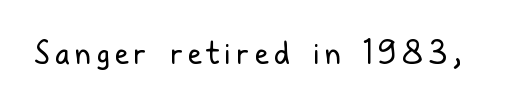
The specimen omits any rule beneath the text block's lines. Stem width sits at or under what a default text font uses. The letters carry no serifs — their stems end cleanly without finishing strokes. Proportional: the letters do not fall into vertical columns. Rendered with straight, roman letterforms.
